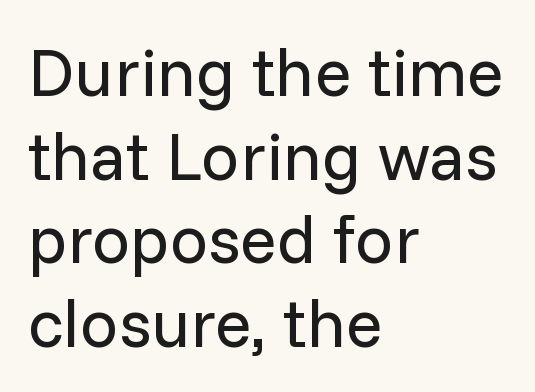
In terms of letterform style, serifs are entirely absent. Caption: face not bold, strokes unweighted. The face used here is rendered with its standard letterfit. The setting favours the left margin, as ordinary paragraphs usually do.
